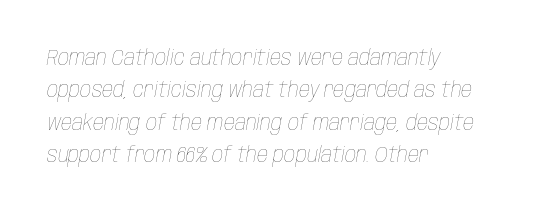
The image shows 22 px text type, italic (leaning right); set left-aligned, normal line spacing (1.47x), normal letter spacing, not underlined.
